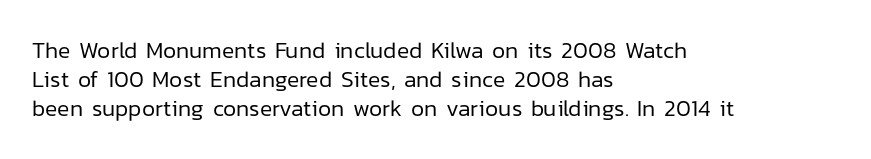
Q: Is the text bold? A: No.
Q: Is the text italic (slanted)? A: No, it is upright.
Q: Is the text underlined? A: No.
Q: How is the paragraph aligned? A: Left-aligned.
Q: Is the spacing between letters normal or unusually wide? A: Normal.
Q: Is the spacing between lines tight, normal or loose? A: Normal.
